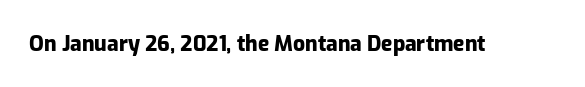
The letterforms sit shoulder to shoulder at normal distance. These lines were composed using upright roman letters. Check the space under the baseline: it is left empty. The sample has been set heavy, in full bold.
